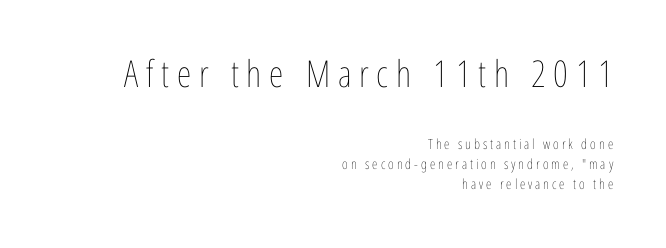
Q: Is the text bold? A: No.
Q: Is the text italic (slanted)? A: No, it is upright.
Q: Is the text underlined? A: No.
Q: How is the paragraph aligned? A: Right-aligned.
Q: Is the spacing between letters normal or unusually wide? A: Unusually wide.
Q: Is the spacing between lines tight, normal or loose? A: Normal.
Q: Which block of text is set in a larger size, the first (top) or the second (bottom)? A: The first (top) one.
Q: Width (condensed, normal, or wide)? A: Condensed.
Q: Stroke contrast? A: Low.
Q: x-height? A: Medium.
Q: Monospaced? A: No.
